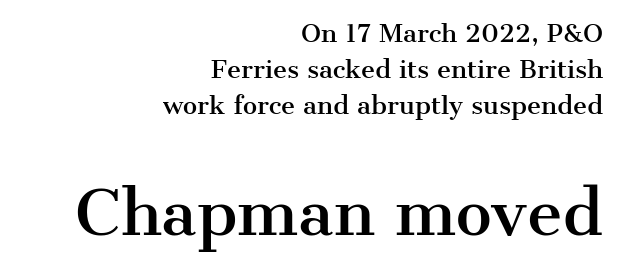
{"serif": "yes", "italic": "no", "width": "normal", "stroke_contrast": "medium", "x_height": "medium", "monospaced": "no", "underline": "no", "align": "right", "line_spacing": "normal", "line_spacing_ratio": 1.49, "letter_spacing": "normal", "letter_spacing_em": 0.0, "larger_block": "second", "size_ratio": 2.54, "glyph_px": 61}
